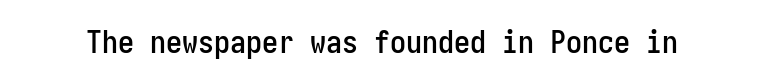
{"serif": "no", "italic": "no", "width": "condensed", "stroke_contrast": "low", "x_height": "medium", "underline": "no", "letter_spacing": "normal", "letter_spacing_em": 0.0, "glyph_px": 32}
